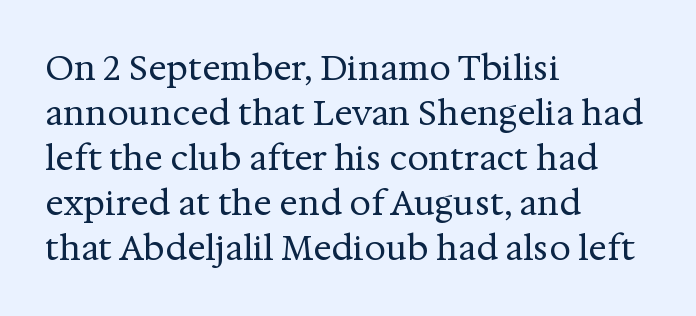
The image shows 34 px regular-weight serif type, upright; set left-aligned, normal line spacing (1.32x), normal letter spacing, not underlined; medium stroke contrast and a medium x-height.
